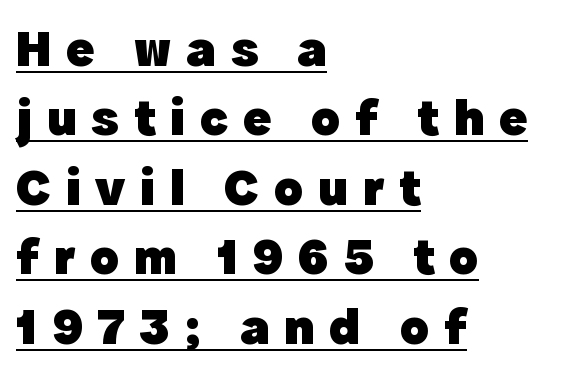
Q: Is the text bold? A: Yes.
Q: Is the text italic (slanted)? A: No, it is upright.
Q: Is the typeface a serif or a sans-serif typeface? A: Sans-serif.
Q: Is the text underlined? A: Yes.
Q: How is the paragraph aligned? A: Left-aligned.
Q: Is the spacing between letters normal or unusually wide? A: Unusually wide.
Q: Is the spacing between lines tight, normal or loose? A: Normal.
Q: Width (condensed, normal, or wide)? A: Normal.
Q: x-height? A: Medium.
Q: Monospaced? A: No.
